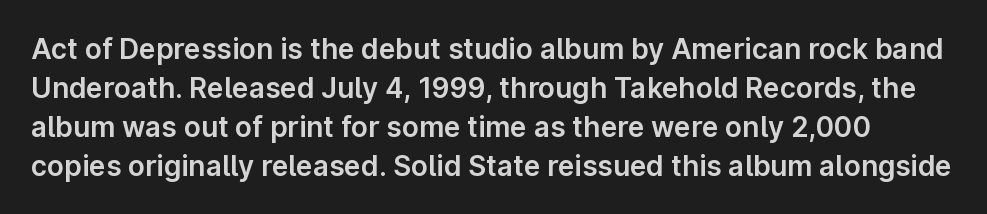
Glance below the letters and you will spot only blank space. Looks like regular typesetting: each glyph gets only the width it needs. Posture: straight, roman, zero tilt. Does the leading feel generous? No, just average.
